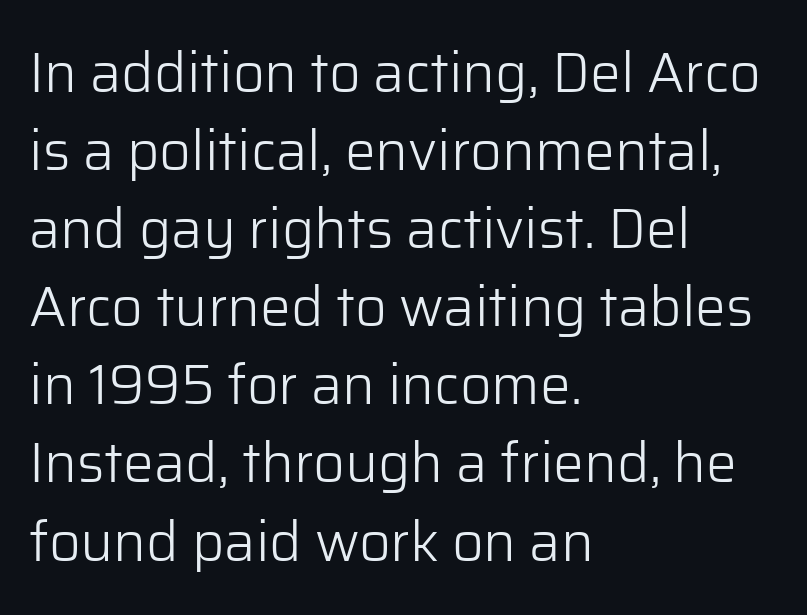
Q: Is the text bold? A: No.
Q: Is the text italic (slanted)? A: No, it is upright.
Q: Is the typeface a serif or a sans-serif typeface? A: Sans-serif.
Q: Is the text underlined? A: No.
Q: How is the paragraph aligned? A: Left-aligned.
Q: Is the spacing between letters normal or unusually wide? A: Normal.
Q: Is the spacing between lines tight, normal or loose? A: Normal.
Q: Width (condensed, normal, or wide)? A: Normal.
Q: Stroke contrast? A: Low.
Q: x-height? A: Medium.
Q: Monospaced? A: No.
